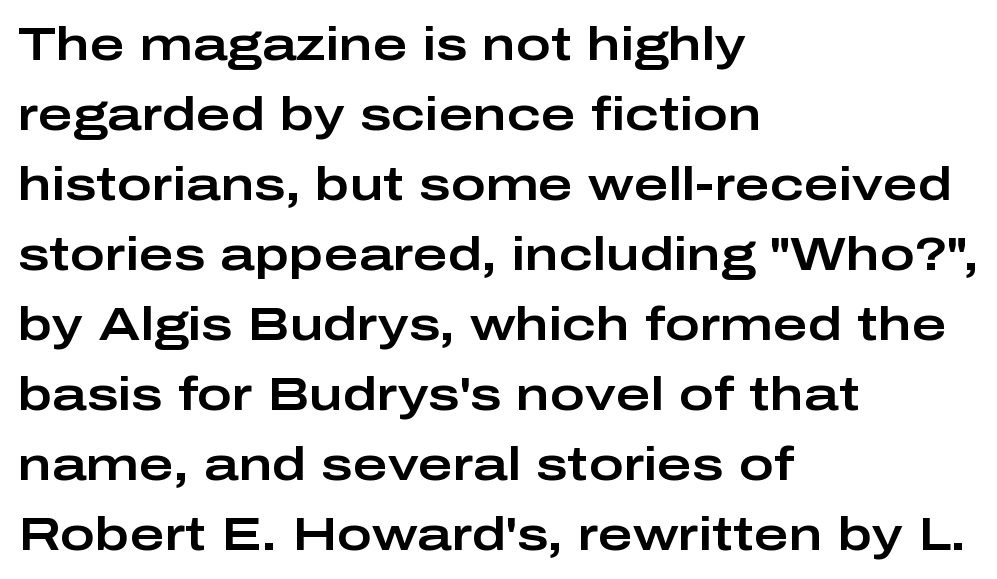
The letters stand upright; this is a roman face. Does the copy run flush right? No — it runs flush left. The rendering uses natural spacing where letterforms have individual widths. Students, observe: this is what conventionally led text looks like. There is no visible air inserted between adjacent glyphs.
